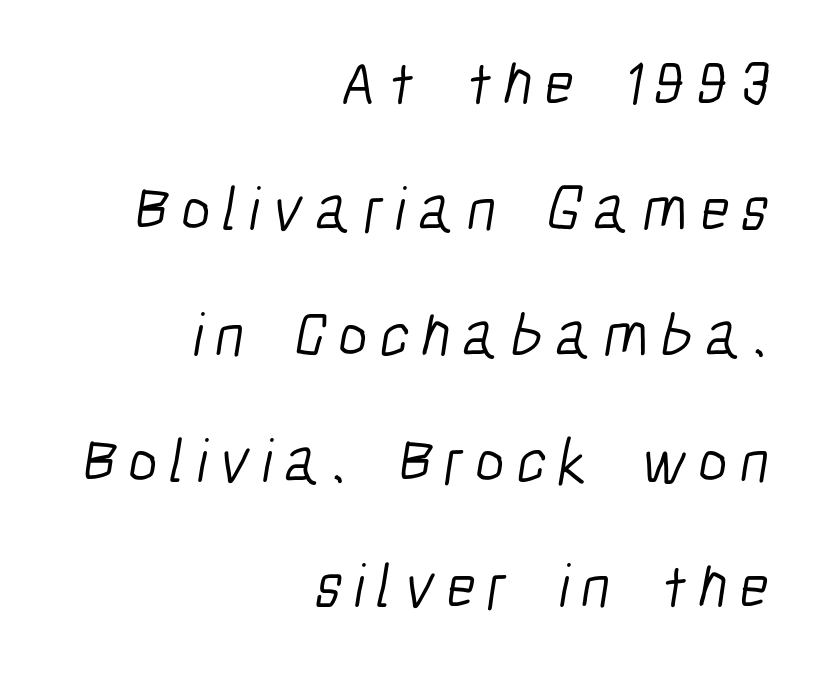
This rendering employs a face without finishing strokes, i.e., a sans-serif. You could not count columns in this text — the font is proportionally spaced. Unmarked baselines from the first word to the last. The letters look calm and open, with moderate or lighter stems. Honestly, the rows look like they've been pulled way apart.
